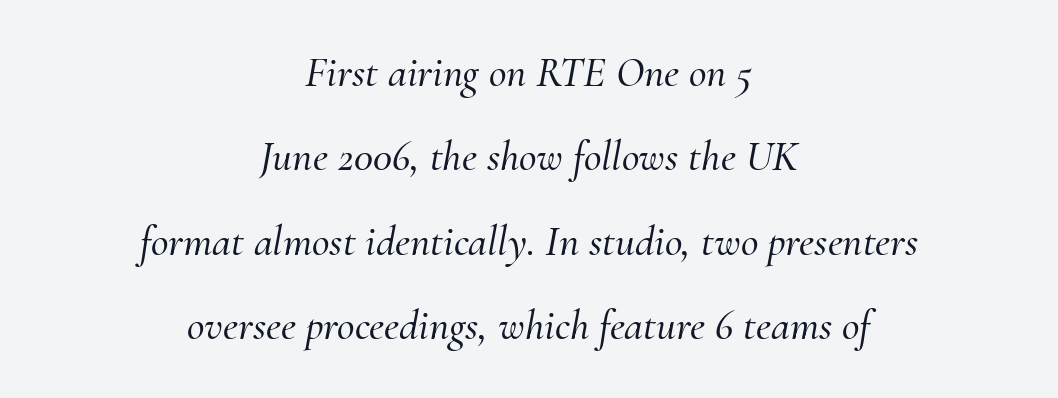
{"serif": "yes", "italic": "yes", "lean": "right", "slant_degrees": 10, "width": "normal", "stroke_contrast": "medium", "x_height": "small", "monospaced": "no", "underline": "no", "align": "center", "line_spacing": "loose", "line_spacing_ratio": 1.96, "letter_spacing": "normal", "letter_spacing_em": 0.0, "glyph_px": 43}
